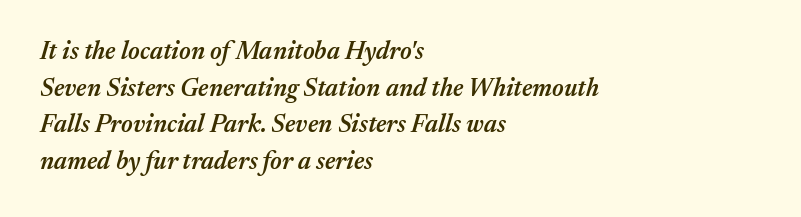
{"italic": "yes", "lean": "right", "slant_degrees": 17, "bold": "semi", "underline": "no", "align": "left", "line_spacing": "normal", "line_spacing_ratio": 1.47, "letter_spacing": "normal", "letter_spacing_em": 0.0, "glyph_px": 25}
